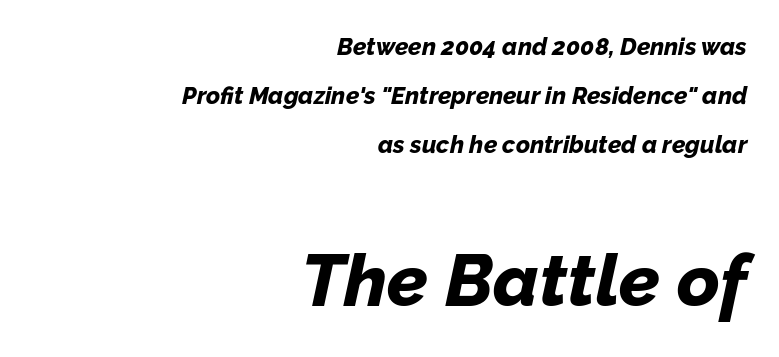
Q: Is the text bold? A: Yes.
Q: Is the text italic (slanted)? A: Yes, it leans right by about 12 degrees.
Q: Is the text underlined? A: No.
Q: How is the paragraph aligned? A: Right-aligned.
Q: Is the spacing between letters normal or unusually wide? A: Normal.
Q: Is the spacing between lines tight, normal or loose? A: Loose.
Q: Which block of text is set in a larger size, the first (top) or the second (bottom)? A: The second (bottom) one.
Q: Width (condensed, normal, or wide)? A: Normal.
Q: Stroke contrast? A: Low.
Q: x-height? A: Medium.
Q: Monospaced? A: No.
